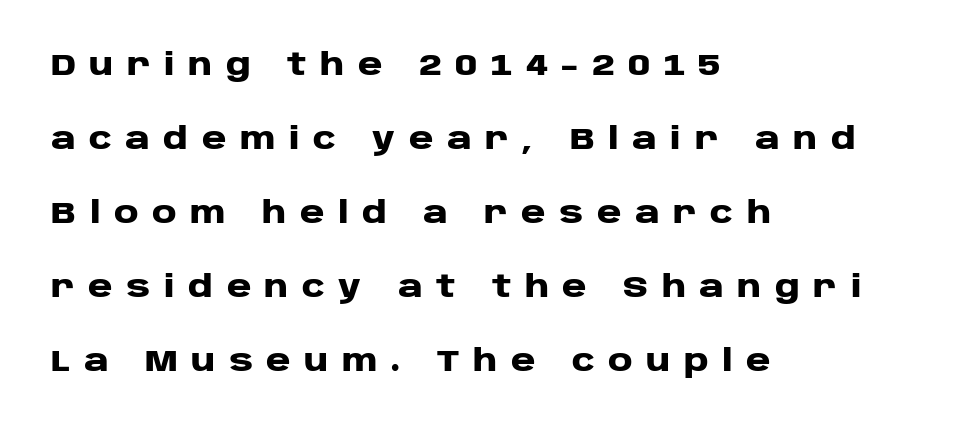
Is the block centered? No — it sits flush against the left margin. Emphasis by weight is at full strength: bold. Examine the stroke ends and you'll find no serifs. Compared with typical paragraphs, the rows here are farther apart.
